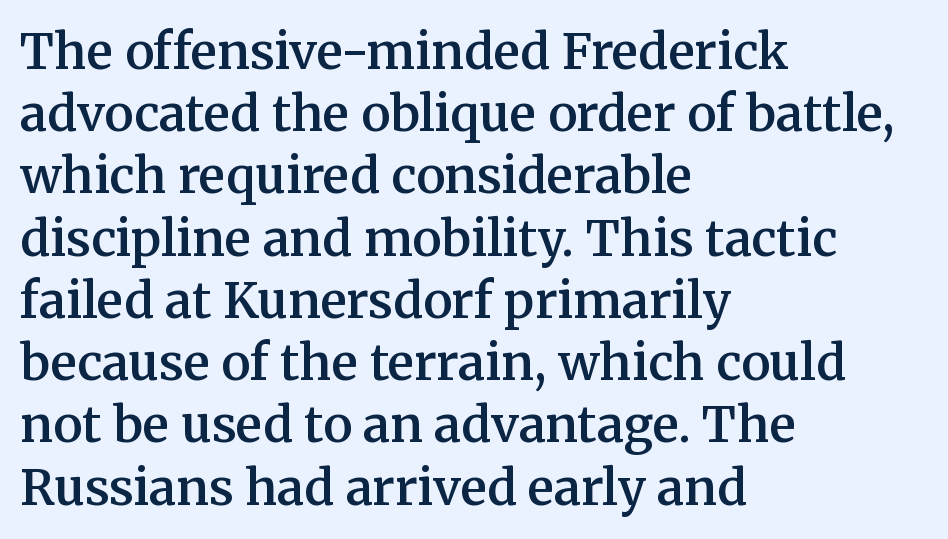
The image shows 49 px semibold serif type, upright; set left-aligned, normal line spacing (1.27x), normal letter spacing, not underlined; medium stroke contrast and a medium x-height.
